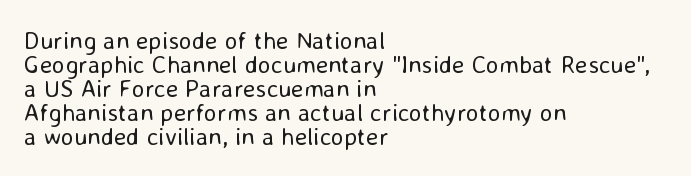
{"italic": "no", "bold": "no", "underline": "no", "align": "left", "line_spacing": "tight", "line_spacing_ratio": 0.96, "letter_spacing": "normal", "letter_spacing_em": 0.0, "glyph_px": 25}
